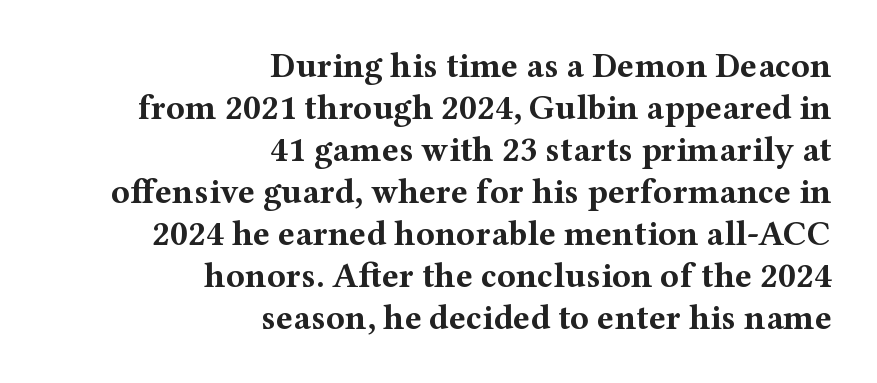
The image shows 35 px bold, wide serif type, upright; set right-aligned, line spacing 1.2x, normal letter spacing, not underlined; medium stroke contrast and a medium x-height.
